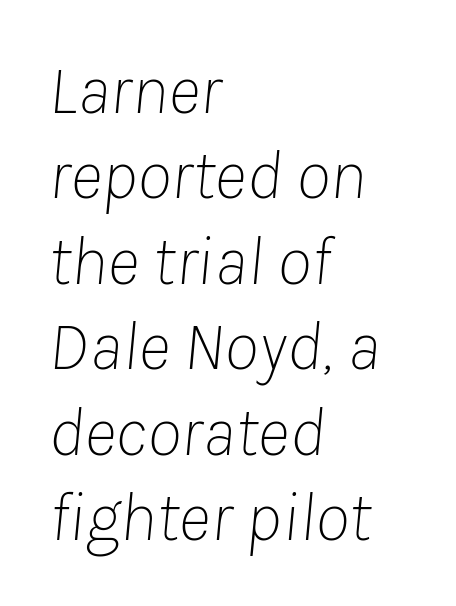
Q: Is the text bold? A: No.
Q: Is the text italic (slanted)? A: Yes, it leans right by about 8 degrees.
Q: Is the text underlined? A: No.
Q: How is the paragraph aligned? A: Left-aligned.
Q: Is the spacing between letters normal or unusually wide? A: Normal.
Q: Width (condensed, normal, or wide)? A: Normal.
Q: Stroke contrast? A: Low.
Q: x-height? A: Medium.
Q: Monospaced? A: No.
